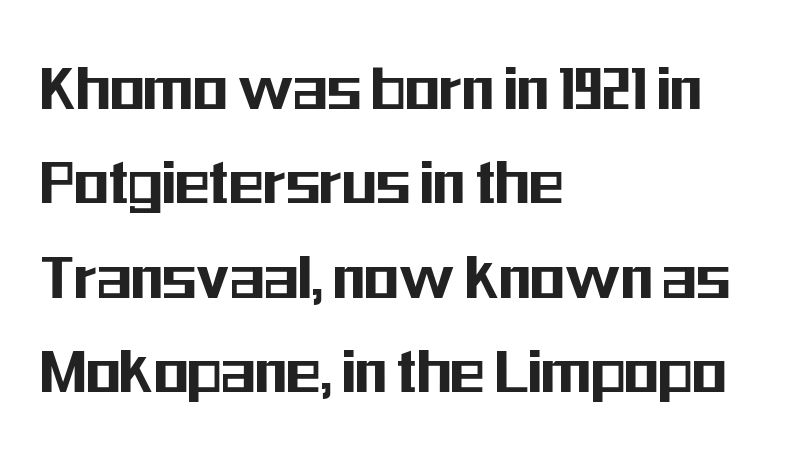
Q: Is the text italic (slanted)? A: No, it is upright.
Q: Is the typeface a serif or a sans-serif typeface? A: Sans-serif.
Q: Is the text underlined? A: No.
Q: How is the paragraph aligned? A: Left-aligned.
Q: Is the spacing between letters normal or unusually wide? A: Normal.
Q: Is the spacing between lines tight, normal or loose? A: Normal.
Q: Width (condensed, normal, or wide)? A: Condensed.
Q: Stroke contrast? A: Medium.
Q: x-height? A: Medium.
Q: Monospaced? A: No.
